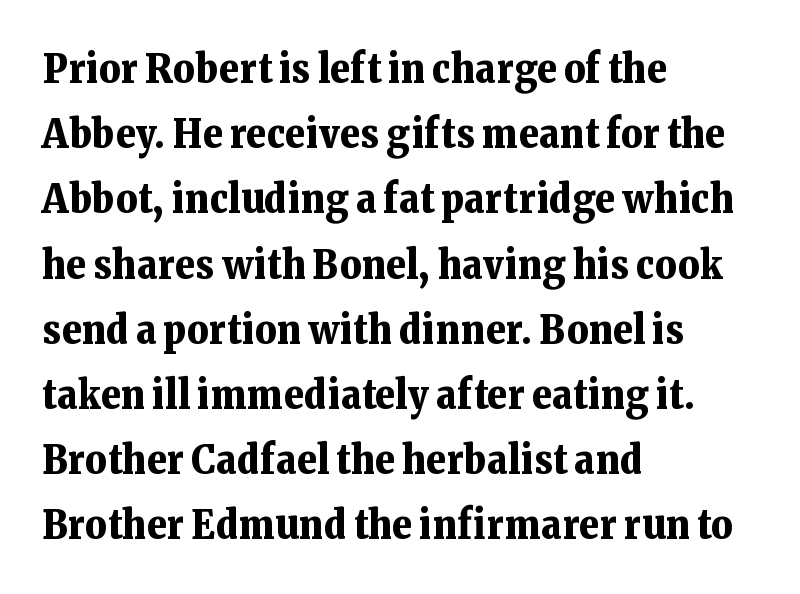
Q: Is the text bold? A: Yes.
Q: Is the text italic (slanted)? A: No, it is upright.
Q: Is the typeface a serif or a sans-serif typeface? A: Serif.
Q: Is the text underlined? A: No.
Q: How is the paragraph aligned? A: Left-aligned.
Q: Is the spacing between letters normal or unusually wide? A: Normal.
Q: Is the spacing between lines tight, normal or loose? A: Normal.
Q: Width (condensed, normal, or wide)? A: Normal.
Q: Stroke contrast? A: Low.
Q: x-height? A: Medium.
Q: Monospaced? A: No.
